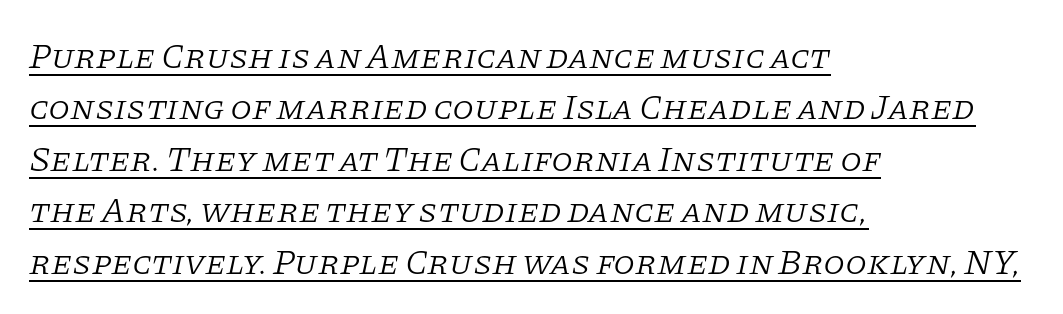
The image shows 35 px light serif type, italic (leaning right); set left-aligned, normal line spacing (1.47x), normal letter spacing, underlined; low stroke contrast and a large x-height.
